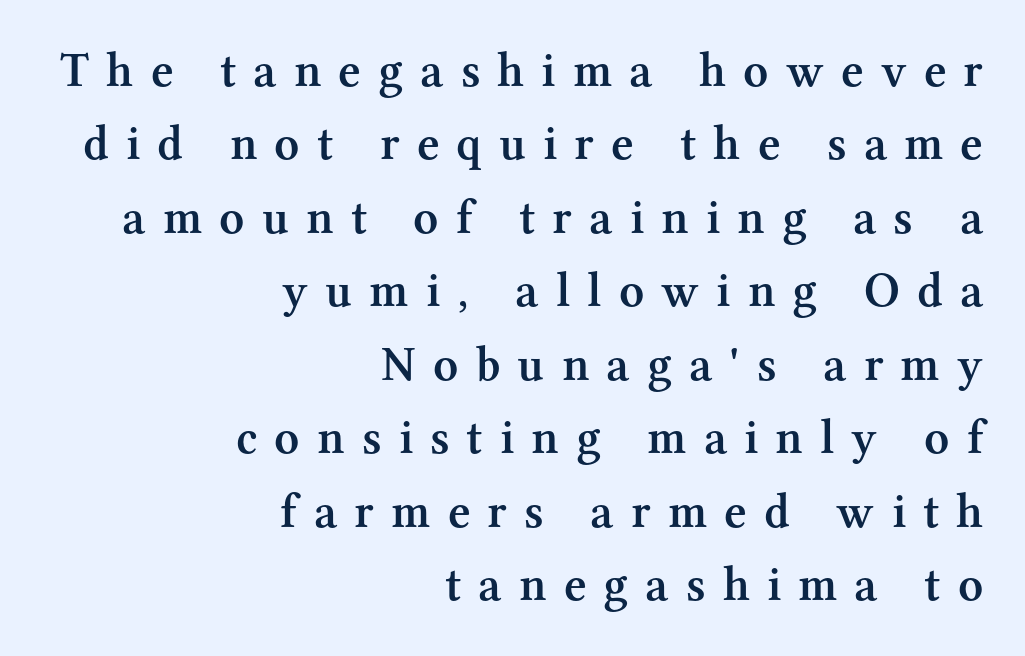
Q: Is the text bold? A: Semi-bold.
Q: Is the text italic (slanted)? A: No, it is upright.
Q: Is the typeface a serif or a sans-serif typeface? A: Serif.
Q: Is the text underlined? A: No.
Q: How is the paragraph aligned? A: Right-aligned.
Q: Is the spacing between letters normal or unusually wide? A: Unusually wide.
Q: Is the spacing between lines tight, normal or loose? A: Normal.
Q: Width (condensed, normal, or wide)? A: Normal.
Q: Stroke contrast? A: Medium.
Q: x-height? A: Medium.
Q: Monospaced? A: No.
